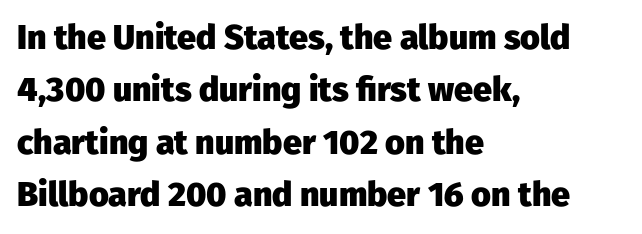
Q: Is the text bold? A: Yes.
Q: Is the text italic (slanted)? A: No, it is upright.
Q: Is the typeface a serif or a sans-serif typeface? A: Sans-serif.
Q: Is the text underlined? A: No.
Q: How is the paragraph aligned? A: Left-aligned.
Q: Is the spacing between letters normal or unusually wide? A: Normal.
Q: Is the spacing between lines tight, normal or loose? A: Normal.
Q: Width (condensed, normal, or wide)? A: Normal.
Q: Stroke contrast? A: Low.
Q: x-height? A: Medium.
Q: Monospaced? A: No.
